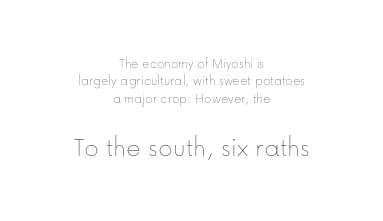
Between one letter and the next there's only the usual sliver of space. Check under the words: just untouched page. The weight would be labelled regular, book, light, or lighter still. Each letter keeps its own natural width here, so spacing adapts to shape. Block two is the big one; block one sits smaller above it.
